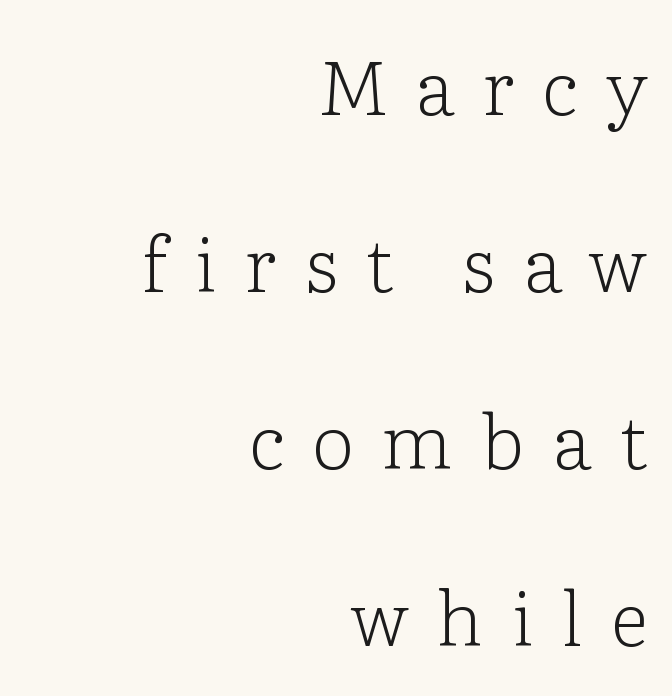
{"serif": "yes", "italic": "no", "bold": "no", "weight": "light", "width": "normal", "stroke_contrast": "low", "x_height": "medium", "monospaced": "no", "underline": "no", "align": "right", "line_spacing": "loose", "line_spacing_ratio": 2.33, "letter_spacing": "wide", "letter_spacing_em": 0.36, "glyph_px": 76}
